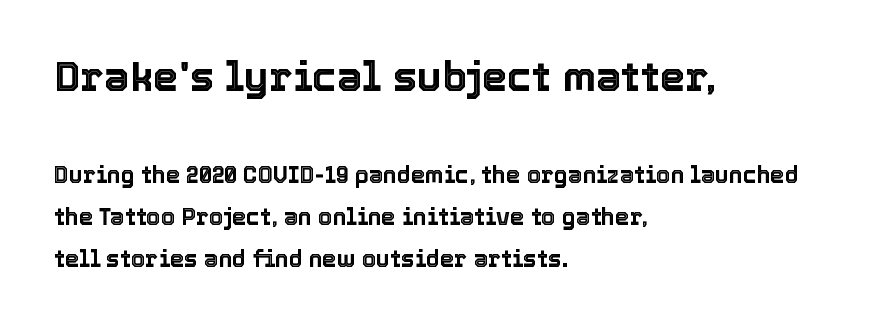
The image shows 41 px text type, upright; set left-aligned, line spacing 1.83x, normal letter spacing, not underlined; the first (top) block is 1.78x larger; a medium x-height.
